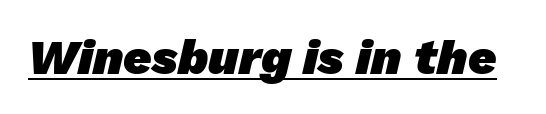
Q: Is the text bold? A: Yes.
Q: Is the typeface a serif or a sans-serif typeface? A: Sans-serif.
Q: Is the text underlined? A: Yes.
Q: Is the spacing between letters normal or unusually wide? A: Normal.
Q: Width (condensed, normal, or wide)? A: Normal.
Q: Stroke contrast? A: Low.
Q: x-height? A: Medium.
Q: Monospaced? A: No.
